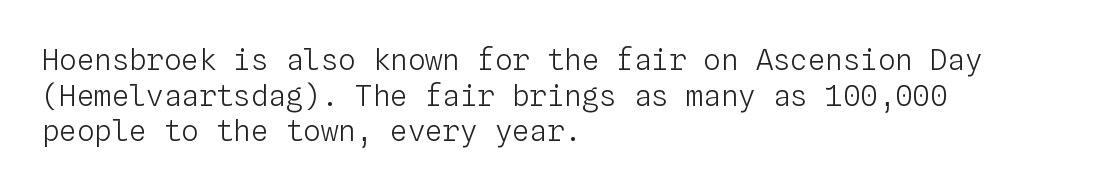
The image shows 29 px light type, upright, monospaced; set left-aligned, line spacing 1.23x, normal letter spacing, not underlined; low stroke contrast and a medium x-height.
